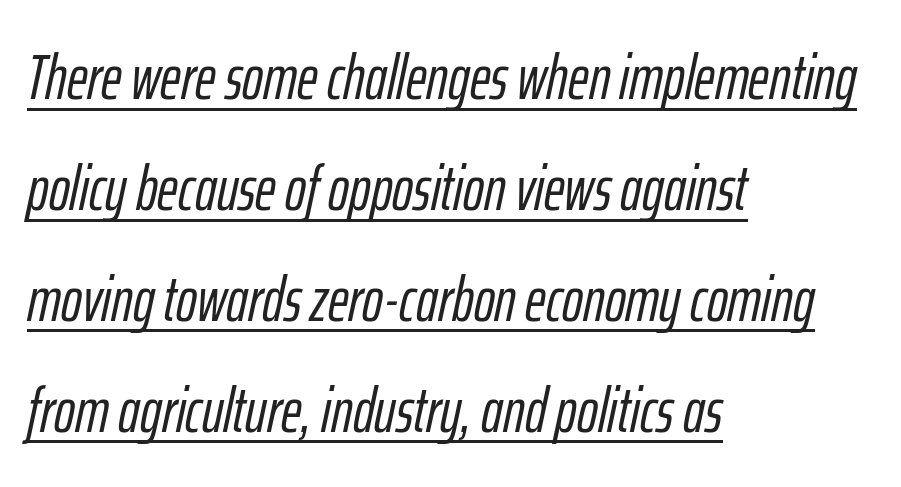
Q: Is the text italic (slanted)? A: Yes, it leans right by about 12 degrees.
Q: Is the text underlined? A: Yes.
Q: How is the paragraph aligned? A: Left-aligned.
Q: Is the spacing between letters normal or unusually wide? A: Normal.
Q: Width (condensed, normal, or wide)? A: Condensed.
Q: Stroke contrast? A: Low.
Q: x-height? A: Medium.
Q: Monospaced? A: No.
